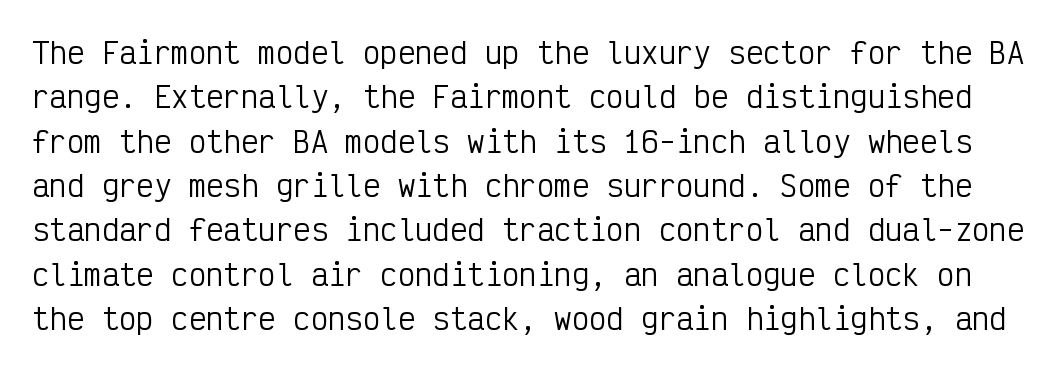
{"serif": "no", "italic": "no", "bold": "no", "weight": "regular", "width": "condensed", "stroke_contrast": "low", "x_height": "medium", "monospaced": "yes", "underline": "no", "line_spacing": "normal", "line_spacing_ratio": 1.53, "letter_spacing": "normal", "letter_spacing_em": 0.0, "glyph_px": 29}
